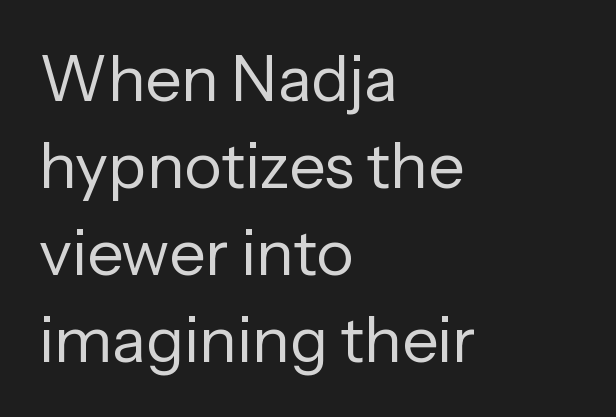
Designer's note — italics off, roman on. Is this a fixed-width face? No — the glyphs have proportional, varying widths. The lines sit at an ordinary, default distance from one another. These lines are composed in type without serifs. This rendering features lettering with no underline.
